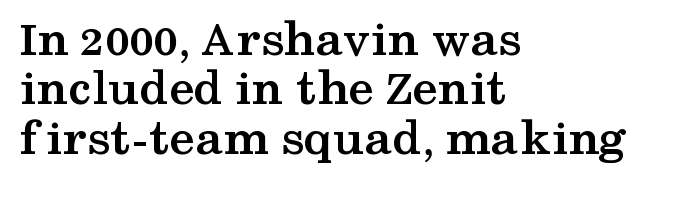
{"serif": "yes", "italic": "no", "bold": "yes", "weight": "semibold", "width": "wide", "stroke_contrast": "medium", "x_height": "medium", "monospaced": "no", "underline": "no", "align": "left", "line_spacing": "tight", "line_spacing_ratio": 0.95, "letter_spacing": "normal", "letter_spacing_em": 0.0, "glyph_px": 52}
